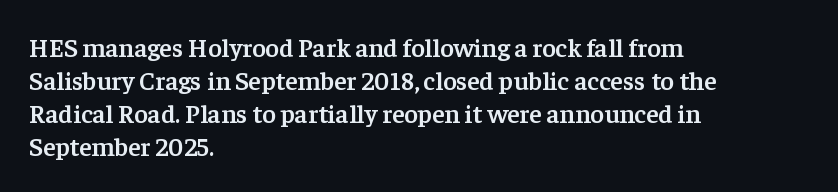
The space beneath each line is pristine and unruled. Notice how the stems are strictly vertical — no italics here. Weight: semibold (demi). Is the letter spacing exaggerated? No — it looks like the ordinary default. The line-height multiplier appears to be the usual default. Short and long lines alike share a common starting point at left.
